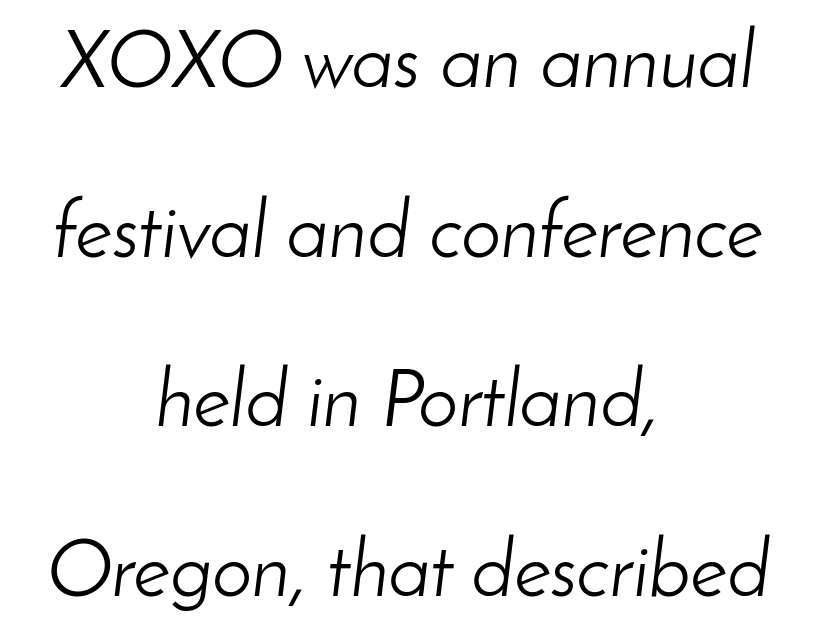
The image shows 80 px light type, italic (leaning right); set centered, loose line spacing (2.12x), normal letter spacing, not underlined; low stroke contrast and a small x-height.
